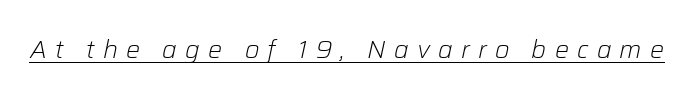
{"italic": "yes", "lean": "right", "slant_degrees": 12, "bold": "no", "underline": "yes", "letter_spacing": "wide", "letter_spacing_em": 0.33, "glyph_px": 25}
